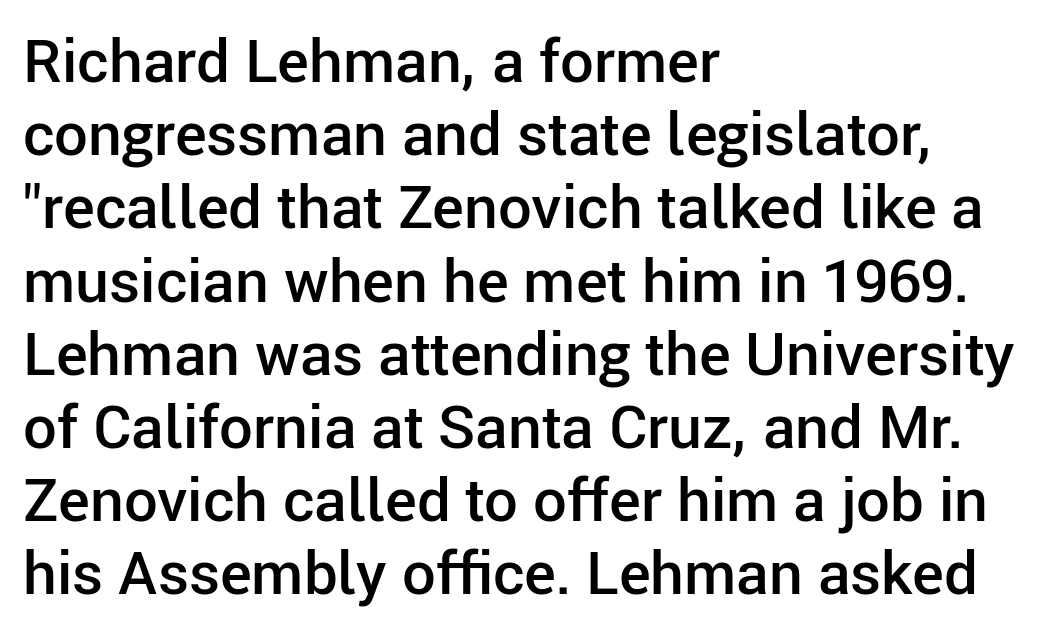
The image shows 60 px semibold sans-serif type, upright; set left-aligned, line spacing 1.22x, normal letter spacing, not underlined; low stroke contrast and a medium x-height.
